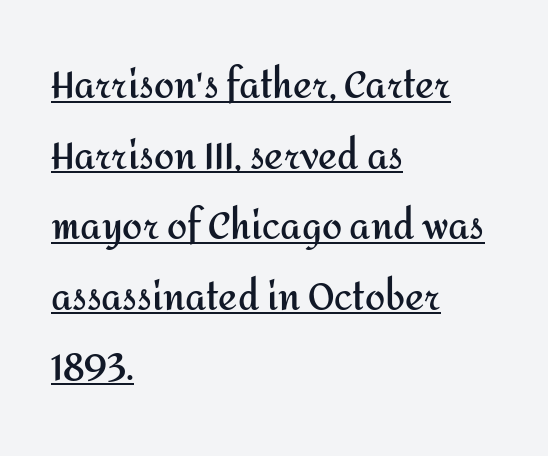
{"serif": "no", "italic": "no", "bold": "yes", "weight": "semibold", "width": "normal", "stroke_contrast": "medium", "x_height": "medium", "monospaced": "no", "underline": "yes", "align": "left", "line_spacing": "loose", "line_spacing_ratio": 1.96, "letter_spacing": "normal", "letter_spacing_em": 0.0, "glyph_px": 36}
